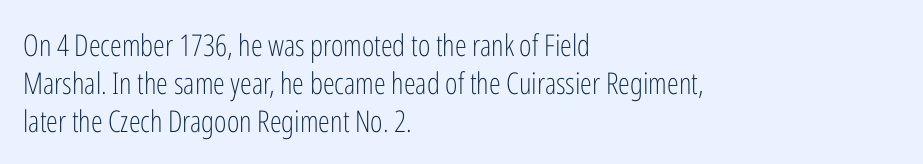
Q: Is the text bold? A: No.
Q: Is the text italic (slanted)? A: No, it is upright.
Q: Is the typeface a serif or a sans-serif typeface? A: Sans-serif.
Q: Is the text underlined? A: No.
Q: How is the paragraph aligned? A: Left-aligned.
Q: Is the spacing between letters normal or unusually wide? A: Normal.
Q: Is the spacing between lines tight, normal or loose? A: Normal.
Q: Width (condensed, normal, or wide)? A: Condensed.
Q: Stroke contrast? A: Low.
Q: x-height? A: Medium.
Q: Monospaced? A: No.
